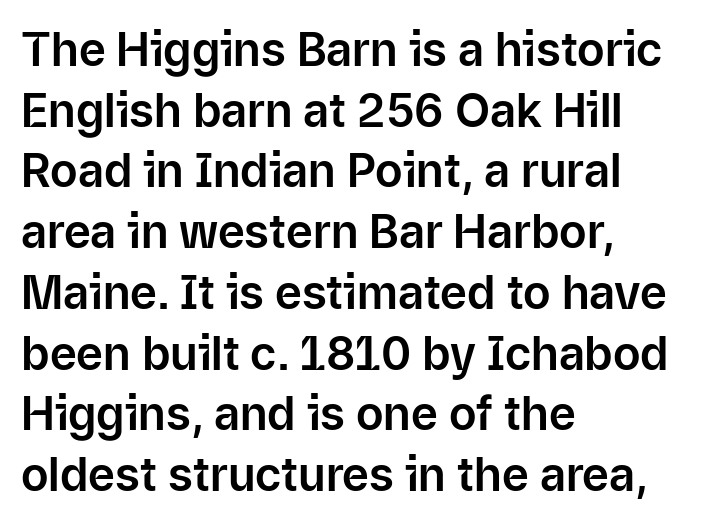
The image shows 46 px sans-serif type, upright; set left-aligned, normal line spacing (1.32x), normal letter spacing, not underlined; low stroke contrast and a medium x-height.
